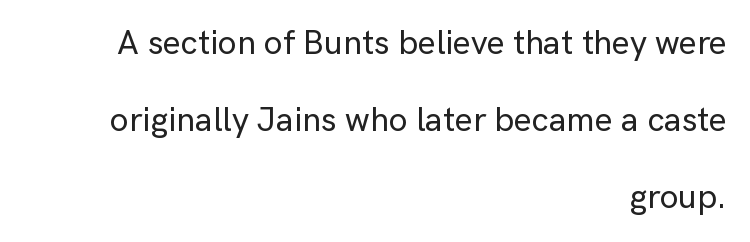
The passage shown is typed in a proportional face where columns would drift. The lettering stays uniformly vertical, giving the passage a roman look. Notice the wide empty band between every row — that's loose leading. Compared with a flush-left layout, this one pins lines to the opposite, right side. A typesetter would label this face a sans. Standard letterfit; no display-style spreading of the glyphs.
